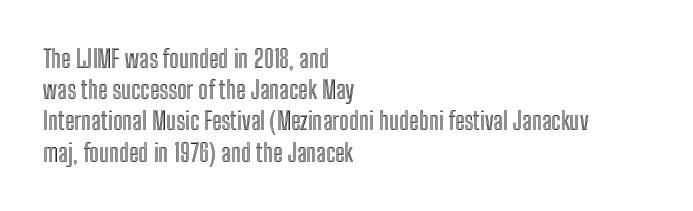
If you drew a line through each stem, it would be perfectly vertical. Leading: standard. The setting favours the left margin, as ordinary paragraphs usually do. Nobody touched the tracking dial on this one. Lines of text with bare space underneath.
